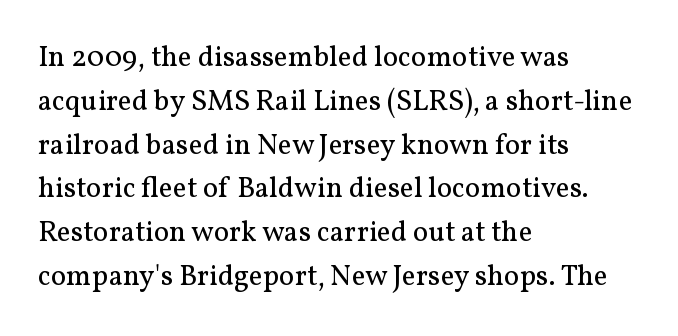
Q: Is the text bold? A: No.
Q: Is the text italic (slanted)? A: No, it is upright.
Q: Is the typeface a serif or a sans-serif typeface? A: Serif.
Q: Is the text underlined? A: No.
Q: How is the paragraph aligned? A: Left-aligned.
Q: Is the spacing between letters normal or unusually wide? A: Normal.
Q: Is the spacing between lines tight, normal or loose? A: Normal.
Q: Width (condensed, normal, or wide)? A: Normal.
Q: Stroke contrast? A: Medium.
Q: x-height? A: Medium.
Q: Monospaced? A: No.
